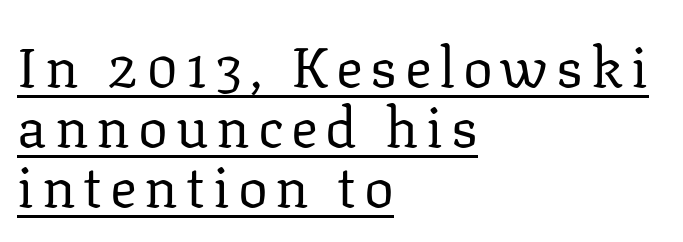
The image shows 56 px regular-weight serif type, upright; set left-aligned, tight line spacing (1.07x), underlined; low stroke contrast and a medium x-height.
